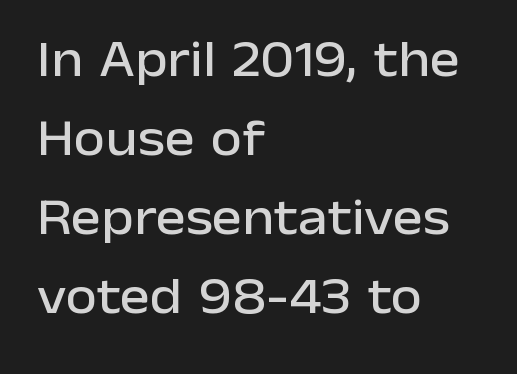
The type is set solid horizontally, with unmodified tracking. Serif or sans? Sans — the stroke terminals are bare. Words float on clear page, feet unadorned. In CSS terms this would be text-align: left. The face used here is proportionally spaced, like ordinary book or web type. Vertical spacing — default.
